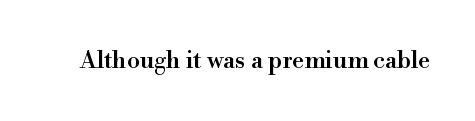
The image shows 24 px text type, upright; set normal letter spacing, not underlined.
